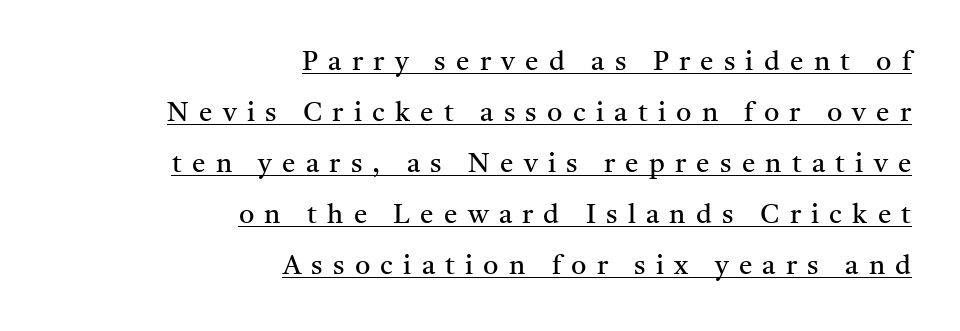
{"italic": "no", "bold": "no", "underline": "yes", "align": "right", "line_spacing_ratio": 1.89, "letter_spacing": "wide", "letter_spacing_em": 0.38, "glyph_px": 27}
